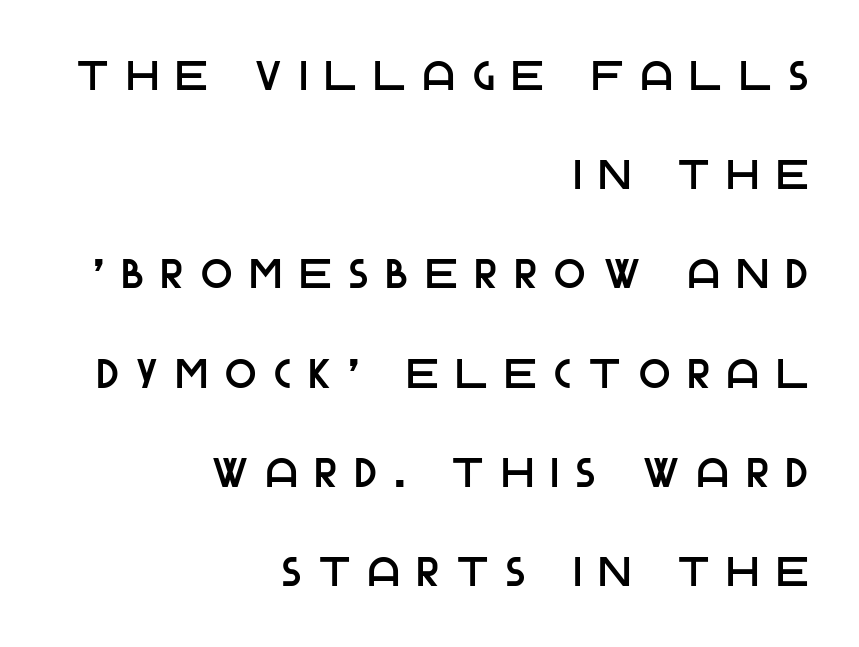
When letters stand straight like this, we call the style roman or upright. Unmarked baselines from the first word to the last. The text was rendered using a sans face with plain stroke endings. The ragged edge is on the left, which tells us the setting is flush right. Each letter keeps its own natural width here, so spacing adapts to shape. How are the letters spaced? Widely, with obvious added tracking.
